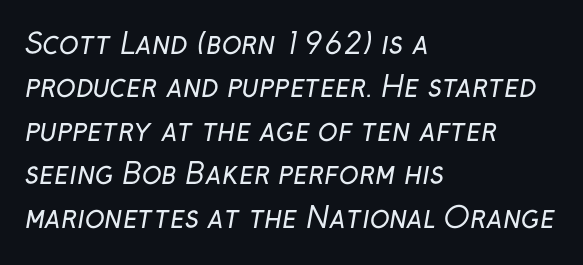
Q: Is the text bold? A: No.
Q: Is the typeface a serif or a sans-serif typeface? A: Sans-serif.
Q: Is the text underlined? A: No.
Q: How is the paragraph aligned? A: Left-aligned.
Q: Is the spacing between letters normal or unusually wide? A: Normal.
Q: Is the spacing between lines tight, normal or loose? A: Normal.
Q: Width (condensed, normal, or wide)? A: Normal.
Q: Stroke contrast? A: Low.
Q: x-height? A: Medium.
Q: Monospaced? A: No.
